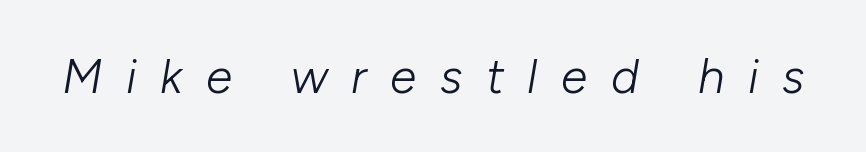
Stroke thickness stays within the range of a standard reading face or lighter. The rendering inserts visible extra space after every character. The font's italic variant was chosen for this text. You could not count columns in this text — the font is proportionally spaced.
